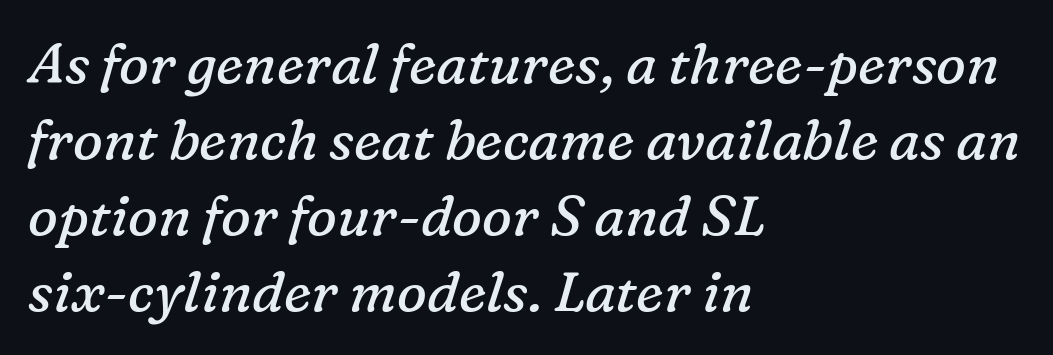
The font family rendered here belongs to the serif group. No extra tracking has been applied to these lines. What's the leading like? Ordinary, nothing unusual. Each stroke keeps to a modest, everyday thickness or less.
